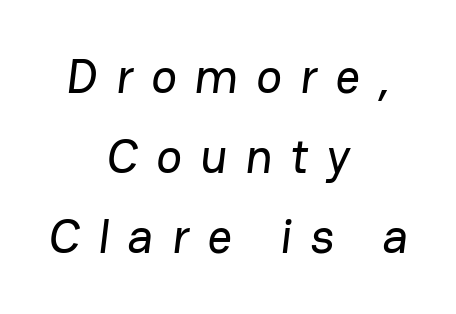
Horizontal alignment here is central, giving a formal, balanced look. These lines have a slow, spaced-out rhythm from letter to letter. The specimen omits any rule beneath the text block's lines. Each letter keeps its own natural width here, so spacing adapts to shape.
